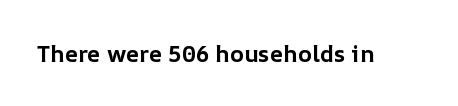
Q: Is the text bold? A: Yes.
Q: Is the text italic (slanted)? A: No, it is upright.
Q: Is the text underlined? A: No.
Q: Is the spacing between letters normal or unusually wide? A: Normal.
